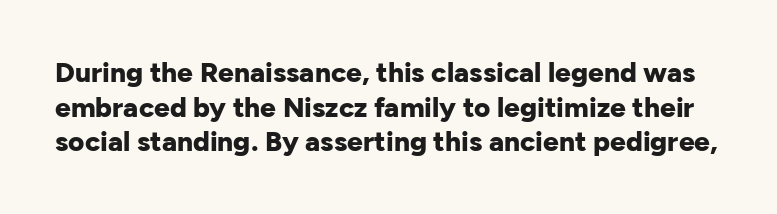
Q: Is the text bold? A: Yes.
Q: Is the text italic (slanted)? A: No, it is upright.
Q: Is the typeface a serif or a sans-serif typeface? A: Sans-serif.
Q: Is the text underlined? A: No.
Q: Is the spacing between letters normal or unusually wide? A: Normal.
Q: Width (condensed, normal, or wide)? A: Normal.
Q: Stroke contrast? A: Low.
Q: x-height? A: Medium.
Q: Monospaced? A: No.
